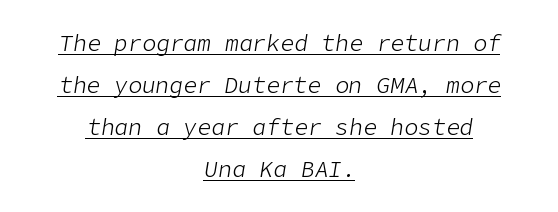
The image shows 23 px text type, italic (leaning right); set centered, line spacing 1.82x, normal letter spacing, underlined.
